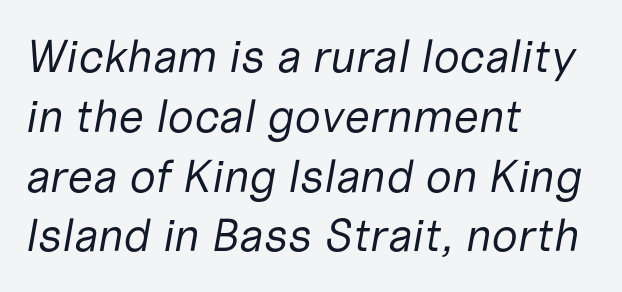
These lines keep a tight, regular rhythm from letter to letter. The specimen omits any rule beneath the text block's lines. This sample has the flowing, uneven cadence of proportional lettering. Students, observe: this is what conventionally led text looks like. Horizontal alignment here is leftward, the default for most running prose.
